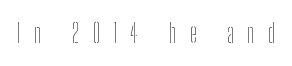
The image shows 26 px text type, upright; set unusually wide letter spacing (+0.49 em), not underlined.
